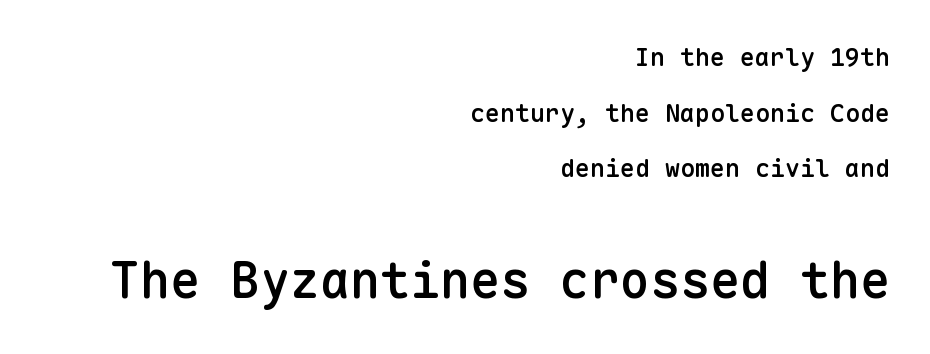
{"serif": "no", "italic": "no", "bold": "semi", "weight": "semibold", "width": "normal", "stroke_contrast": "low", "x_height": "medium", "monospaced": "yes", "underline": "no", "align": "right", "line_spacing": "loose", "line_spacing_ratio": 2.23, "letter_spacing": "normal", "letter_spacing_em": 0.0, "larger_block": "second", "size_ratio": 2.0, "glyph_px": 50}
